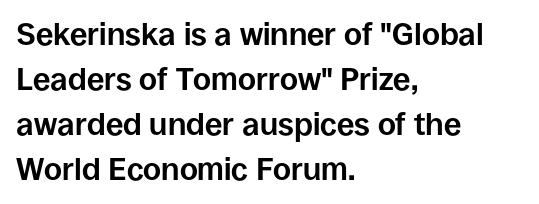
The image shows 31 px bold sans-serif type, upright; set left-aligned, normal line spacing (1.45x), normal letter spacing, not underlined; low stroke contrast and a large x-height.
